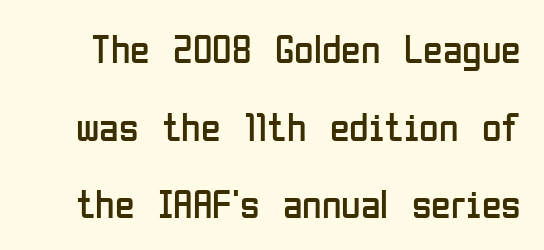
The image shows 40 px regular-weight, condensed sans-serif type, upright; set loose line spacing (1.94x), normal letter spacing, not underlined; low stroke contrast and a medium x-height.
